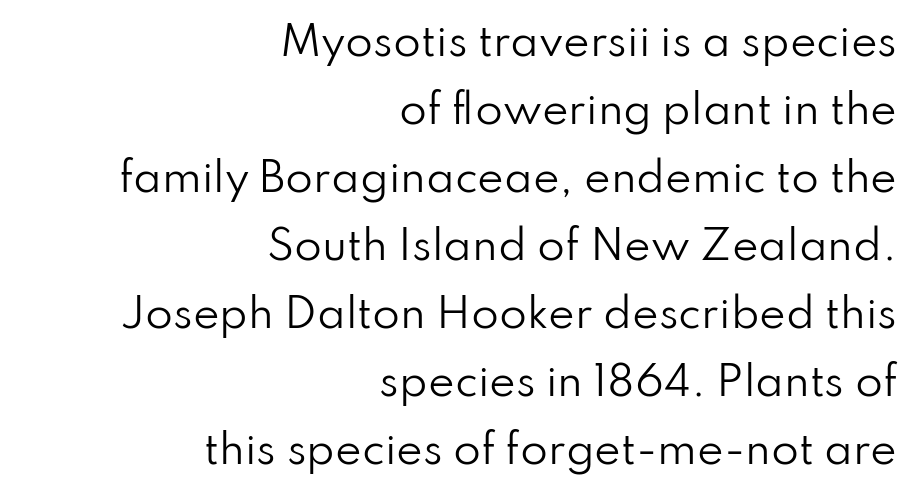
{"serif": "no", "italic": "no", "bold": "no", "weight": "regular", "width": "normal", "stroke_contrast": "low", "x_height": "small", "monospaced": "no", "underline": "no", "align": "right", "line_spacing": "normal", "line_spacing_ratio": 1.7, "letter_spacing": "normal", "letter_spacing_em": 0.0, "glyph_px": 40}
